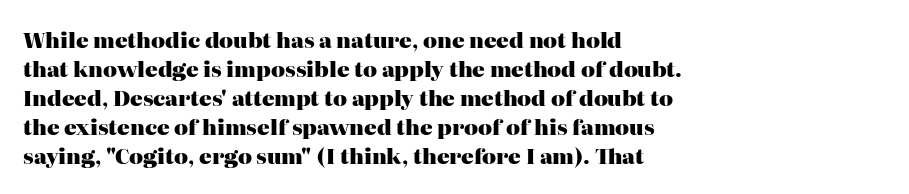
Q: Is the text bold? A: Yes.
Q: Is the text italic (slanted)? A: No, it is upright.
Q: Is the text underlined? A: No.
Q: How is the paragraph aligned? A: Left-aligned.
Q: Is the spacing between letters normal or unusually wide? A: Normal.
Q: Is the spacing between lines tight, normal or loose? A: Normal.
